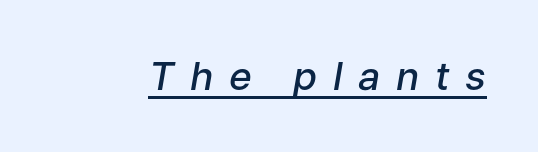
{"italic": "yes", "lean": "right", "slant_degrees": 9, "bold": "semi", "weight": "semibold", "width": "normal", "stroke_contrast": "low", "x_height": "medium", "monospaced": "no", "underline": "yes", "letter_spacing": "wide", "letter_spacing_em": 0.4, "glyph_px": 39}
